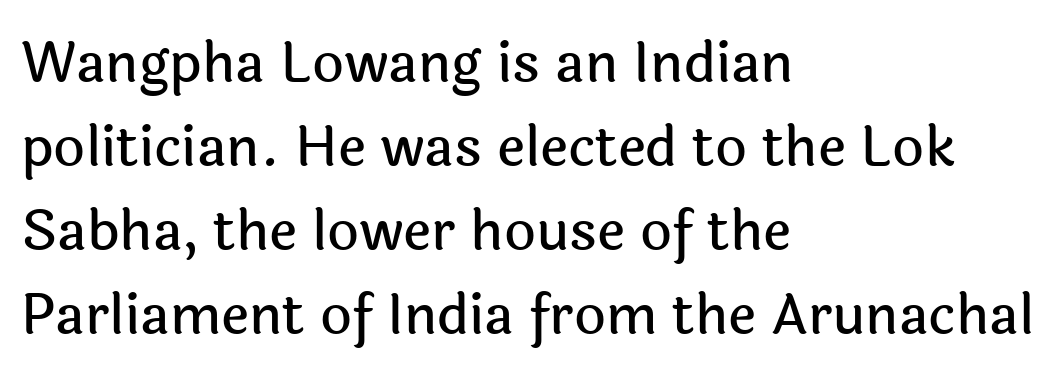
The image shows 55 px sans-serif type, upright; set left-aligned, normal line spacing (1.53x), normal letter spacing, not underlined; a medium x-height.
